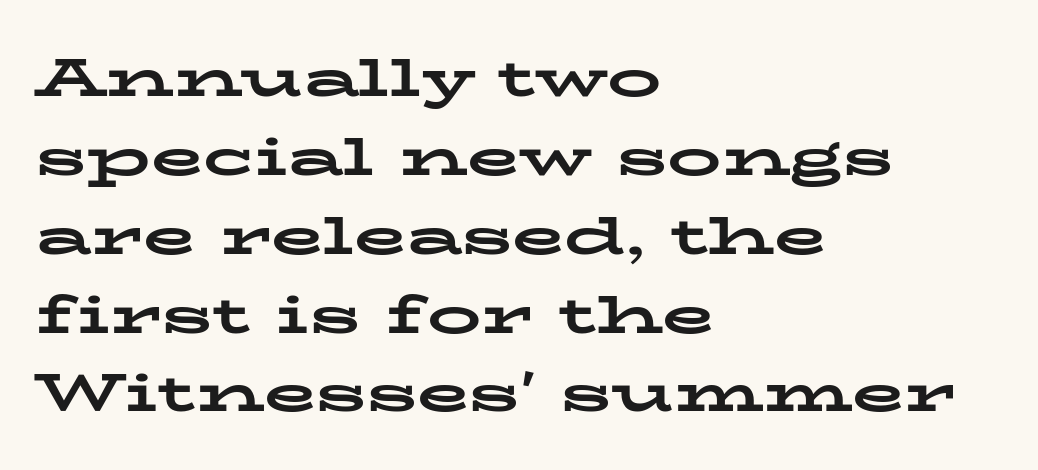
Q: Is the text bold? A: Yes.
Q: Is the text italic (slanted)? A: No, it is upright.
Q: Is the typeface a serif or a sans-serif typeface? A: Serif.
Q: Is the text underlined? A: No.
Q: How is the paragraph aligned? A: Left-aligned.
Q: Is the spacing between letters normal or unusually wide? A: Normal.
Q: Is the spacing between lines tight, normal or loose? A: Normal.
Q: Width (condensed, normal, or wide)? A: Wide.
Q: Stroke contrast? A: Low.
Q: x-height? A: Medium.
Q: Monospaced? A: No.
